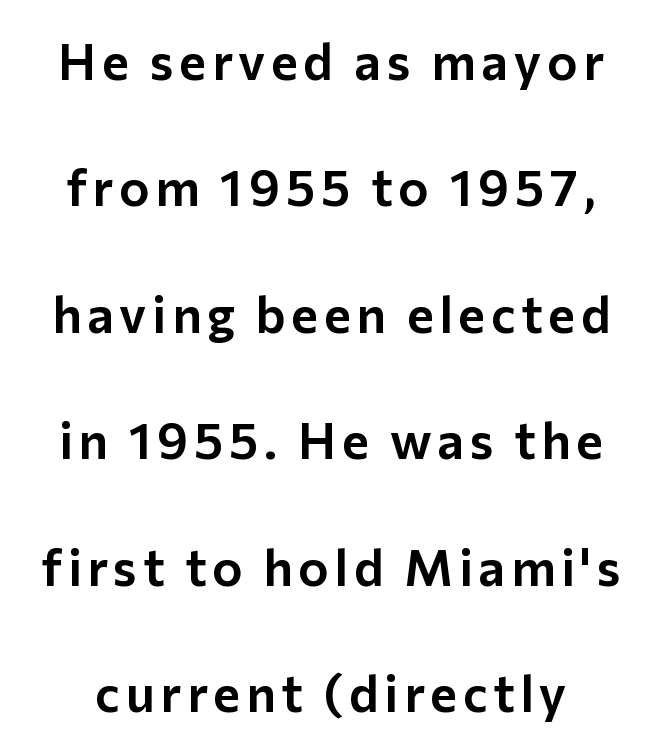
{"serif": "no", "italic": "no", "width": "normal", "stroke_contrast": "low", "x_height": "medium", "monospaced": "no", "underline": "no", "line_spacing": "loose", "line_spacing_ratio": 2.48, "glyph_px": 51}
